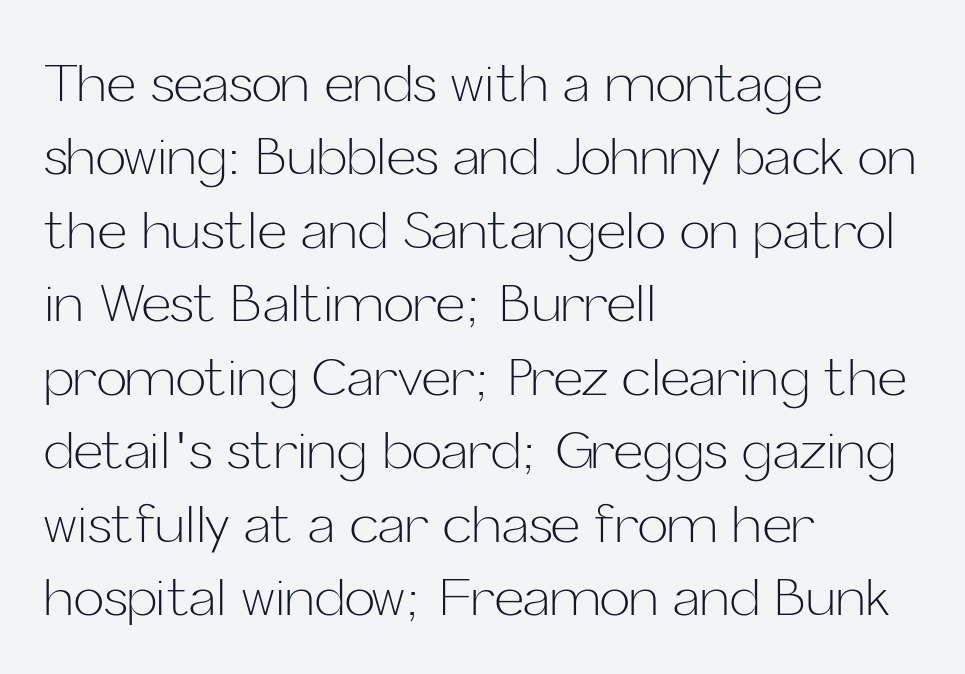
The characters display no serif detailing; their extremities are plain. A light-to-regular cut is what we see here. Proportional: the letters do not fall into vertical columns. A student would call this left alignment; a typographer would say flush left, rag right. Ascenders rise straight up at ninety degrees.
